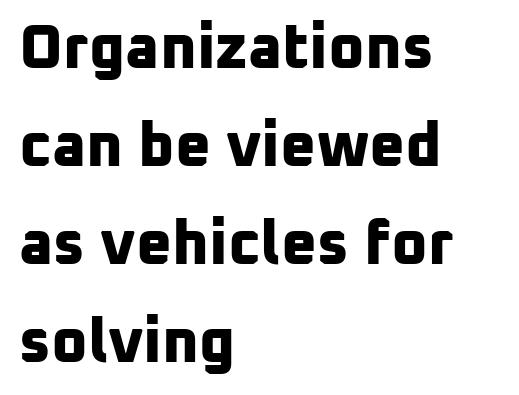
Q: Is the text bold? A: Yes.
Q: Is the typeface a serif or a sans-serif typeface? A: Sans-serif.
Q: Is the text underlined? A: No.
Q: How is the paragraph aligned? A: Left-aligned.
Q: Is the spacing between letters normal or unusually wide? A: Normal.
Q: Is the spacing between lines tight, normal or loose? A: Normal.
Q: Width (condensed, normal, or wide)? A: Normal.
Q: Stroke contrast? A: Low.
Q: x-height? A: Medium.
Q: Monospaced? A: No.
